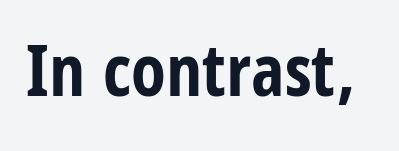
The image shows 72 px bold, condensed sans-serif type, upright; set normal letter spacing, not underlined; low stroke contrast and a large x-height.
